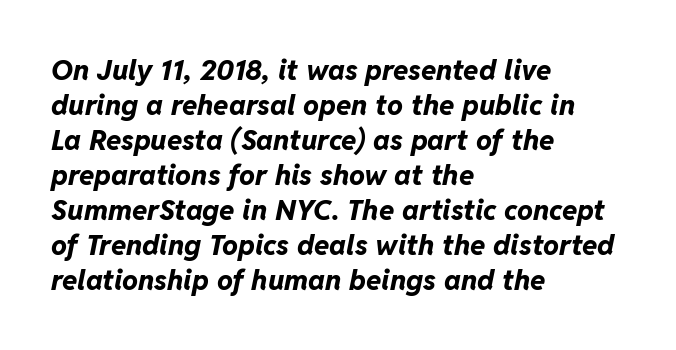
Q: Is the text bold? A: Yes.
Q: Is the text italic (slanted)? A: Yes, it leans right by about 11 degrees.
Q: Is the text underlined? A: No.
Q: How is the paragraph aligned? A: Left-aligned.
Q: Is the spacing between letters normal or unusually wide? A: Normal.
Q: Is the spacing between lines tight, normal or loose? A: Normal.
Q: Width (condensed, normal, or wide)? A: Normal.
Q: Stroke contrast? A: Low.
Q: x-height? A: Medium.
Q: Monospaced? A: No.
